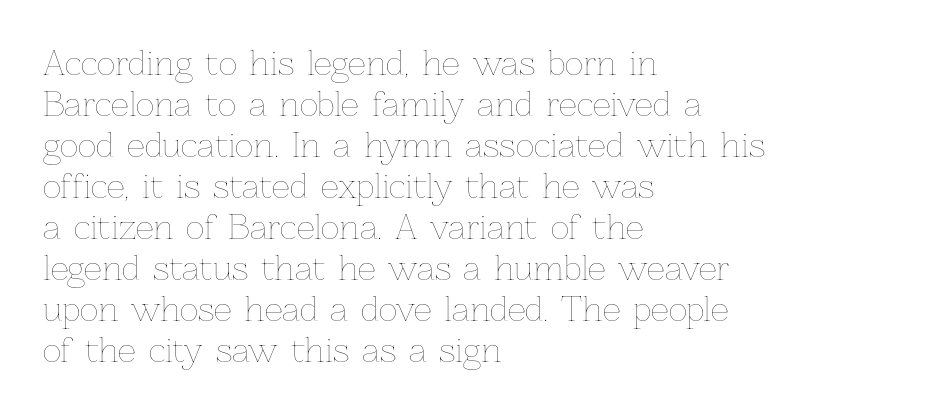
Q: Is the text bold? A: No.
Q: Is the text italic (slanted)? A: No, it is upright.
Q: Is the text underlined? A: No.
Q: How is the paragraph aligned? A: Left-aligned.
Q: Is the spacing between letters normal or unusually wide? A: Normal.
Q: Is the spacing between lines tight, normal or loose? A: Normal.
Q: Width (condensed, normal, or wide)? A: Normal.
Q: Stroke contrast? A: Low.
Q: x-height? A: Medium.
Q: Monospaced? A: No.
